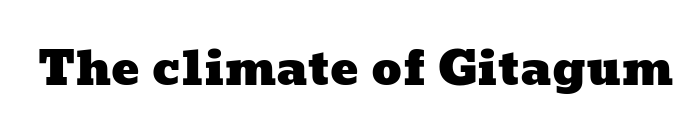
Nobody drew a line under any word here. Compared with typical body copy, the letter spacing here is the same. Do the characters align in a grid? No, the font is proportional.
